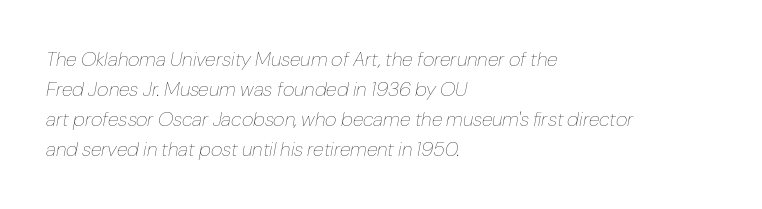
The font's italic variant was chosen for this text. A normal amount of white space separates one row of letters from the next. A bare baseline throughout the passage. One-word summary of the alignment: left. The weight would be labelled regular, book, light, or lighter still.
